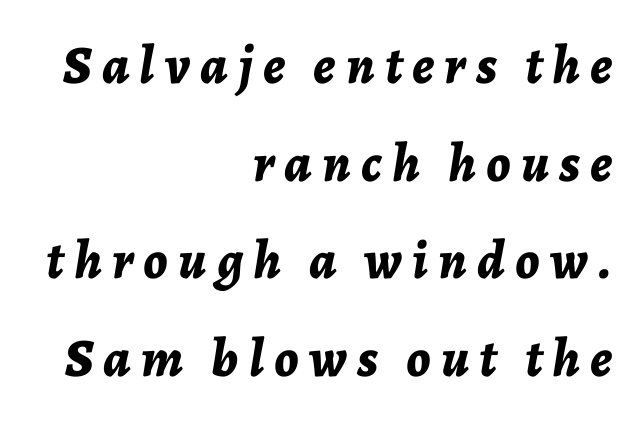
{"italic": "yes", "lean": "right", "slant_degrees": 7, "bold": "yes", "weight": "bold", "width": "normal", "stroke_contrast": "low", "x_height": "medium", "monospaced": "no", "underline": "no", "align": "right", "line_spacing_ratio": 1.81, "glyph_px": 54}
